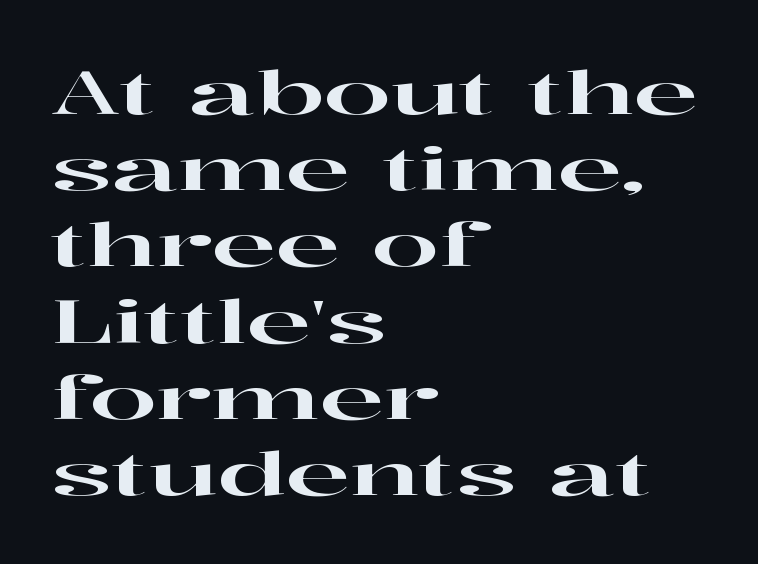
{"serif": "yes", "italic": "no", "width": "wide", "stroke_contrast": "high", "x_height": "medium", "monospaced": "no", "underline": "no", "align": "left", "line_spacing": "normal", "line_spacing_ratio": 1.27, "letter_spacing": "normal", "letter_spacing_em": 0.0, "glyph_px": 60}
